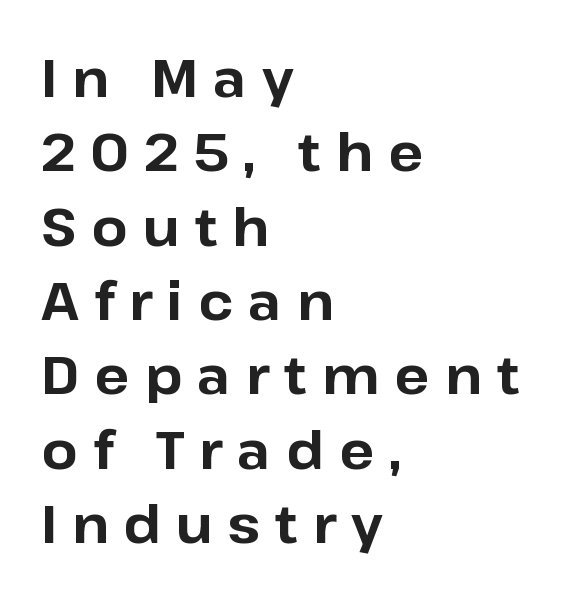
Q: Is the text bold? A: Yes.
Q: Is the text italic (slanted)? A: No, it is upright.
Q: Is the typeface a serif or a sans-serif typeface? A: Sans-serif.
Q: Is the text underlined? A: No.
Q: How is the paragraph aligned? A: Left-aligned.
Q: Is the spacing between letters normal or unusually wide? A: Unusually wide.
Q: Is the spacing between lines tight, normal or loose? A: Normal.
Q: Width (condensed, normal, or wide)? A: Normal.
Q: Stroke contrast? A: Low.
Q: x-height? A: Medium.
Q: Monospaced? A: No.
